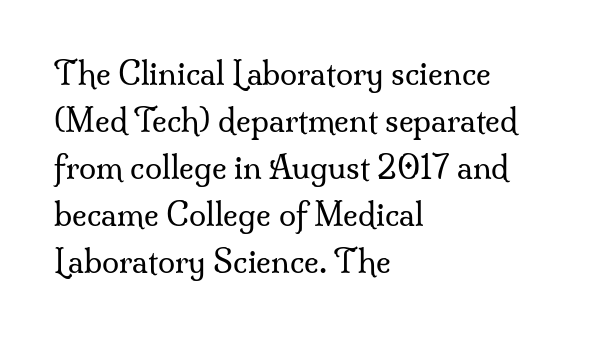
The image shows 31 px regular-weight serif type, upright; set left-aligned, normal line spacing (1.52x), normal letter spacing, not underlined; medium stroke contrast and a small x-height.
